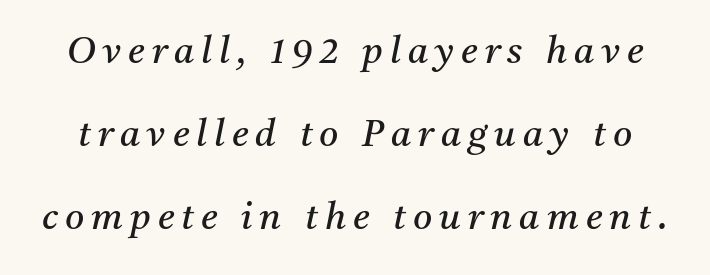
Stroke mass is kept to a normal reading level or below. The glyphs look as if they've been sheared to an angle. Words float on clear page, feet unadorned. If you measured baseline to baseline, you'd find a long distance. You can tell from the footed stems that serif type was used.
